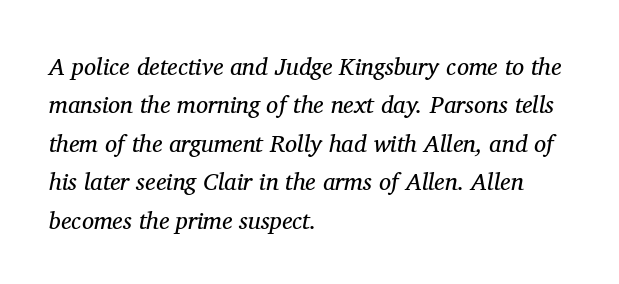
Q: Is the text bold? A: No.
Q: Is the text italic (slanted)? A: Yes, it leans right by about 11 degrees.
Q: Is the text underlined? A: No.
Q: How is the paragraph aligned? A: Left-aligned.
Q: Is the spacing between letters normal or unusually wide? A: Normal.
Q: Is the spacing between lines tight, normal or loose? A: Normal.
